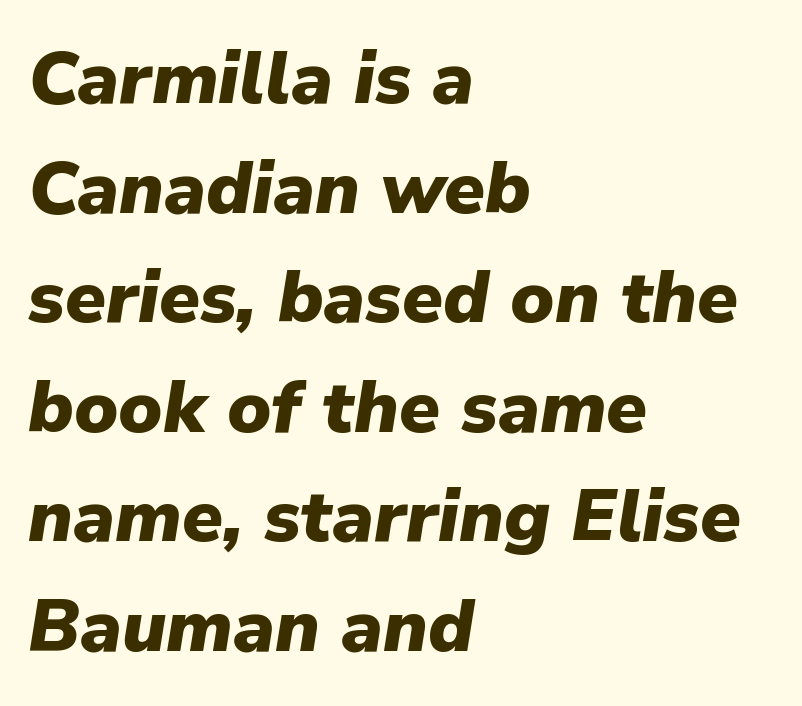
{"italic": "yes", "lean": "right", "slant_degrees": 9, "bold": "yes", "weight": "heavy", "width": "normal", "stroke_contrast": "low", "x_height": "medium", "monospaced": "no", "underline": "no", "align": "left", "line_spacing": "normal", "line_spacing_ratio": 1.48, "letter_spacing": "normal", "letter_spacing_em": 0.0, "glyph_px": 74}
